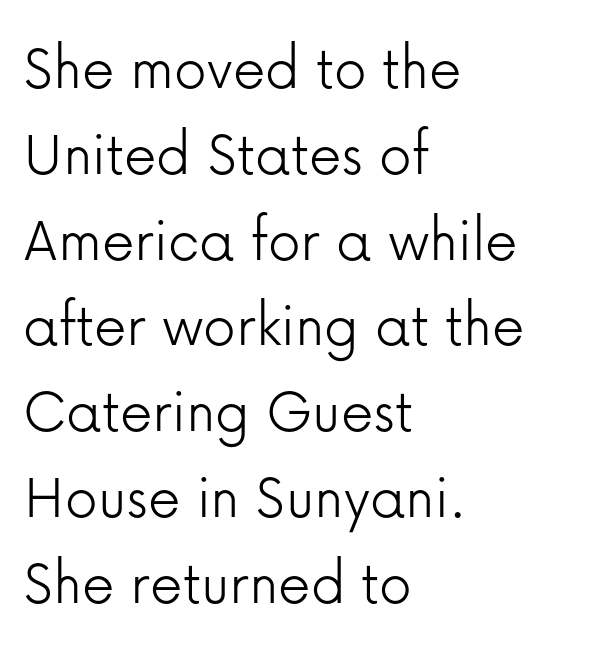
Q: Is the text bold? A: No.
Q: Is the text italic (slanted)? A: No, it is upright.
Q: Is the typeface a serif or a sans-serif typeface? A: Sans-serif.
Q: Is the text underlined? A: No.
Q: How is the paragraph aligned? A: Left-aligned.
Q: Is the spacing between letters normal or unusually wide? A: Normal.
Q: Is the spacing between lines tight, normal or loose? A: Normal.
Q: Width (condensed, normal, or wide)? A: Normal.
Q: Stroke contrast? A: Low.
Q: x-height? A: Medium.
Q: Monospaced? A: No.
